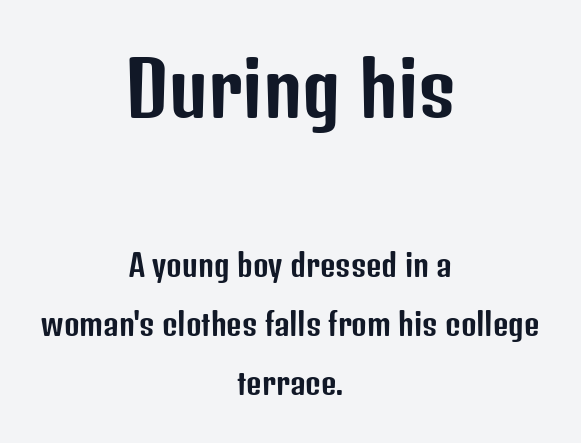
Decoration check: the copy has no underline. If you folded the block vertically in half, each line would mirror itself in length. In terms of letterform style, serifs are entirely absent. The lines are spread far apart with generous leading. Larger block? The one above; the one below is distinctly smaller.
